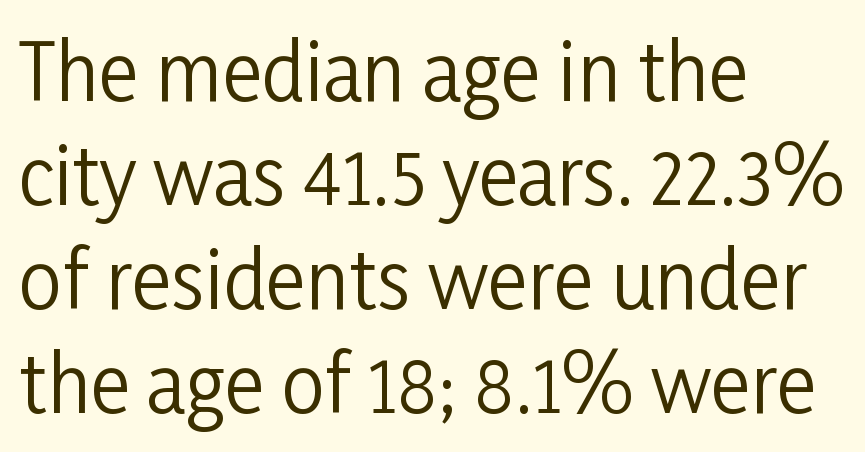
Q: Is the text bold? A: No.
Q: Is the text italic (slanted)? A: No, it is upright.
Q: Is the typeface a serif or a sans-serif typeface? A: Sans-serif.
Q: Is the text underlined? A: No.
Q: How is the paragraph aligned? A: Left-aligned.
Q: Is the spacing between letters normal or unusually wide? A: Normal.
Q: Is the spacing between lines tight, normal or loose? A: Normal.
Q: Width (condensed, normal, or wide)? A: Condensed.
Q: Stroke contrast? A: Low.
Q: x-height? A: Medium.
Q: Monospaced? A: No.
